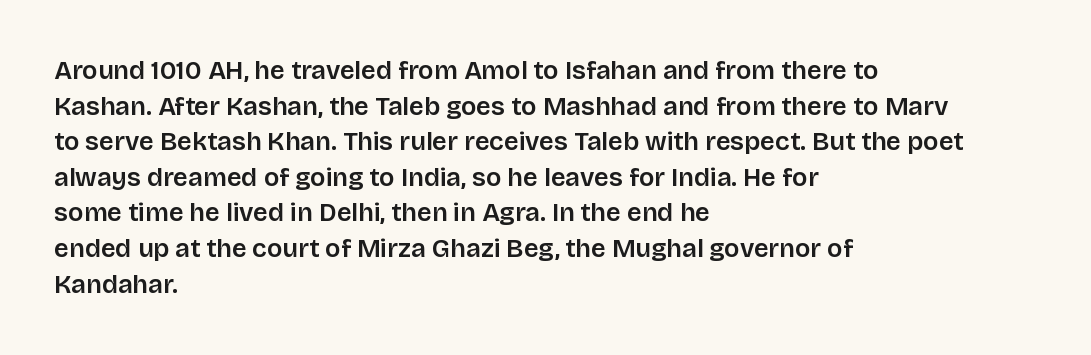
{"italic": "no", "bold": "semi", "underline": "no", "align": "left", "line_spacing": "normal", "line_spacing_ratio": 1.37, "letter_spacing": "normal", "letter_spacing_em": 0.0, "glyph_px": 26}
